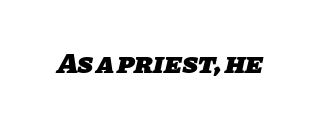
Note the varied advance widths — an 'i' is clearly narrower than an 'm'. Glance below the letters and you will spot only blank space. Between one letter and the next there's only the usual sliver of space. Strokes here are thick enough to call this a true bold.
